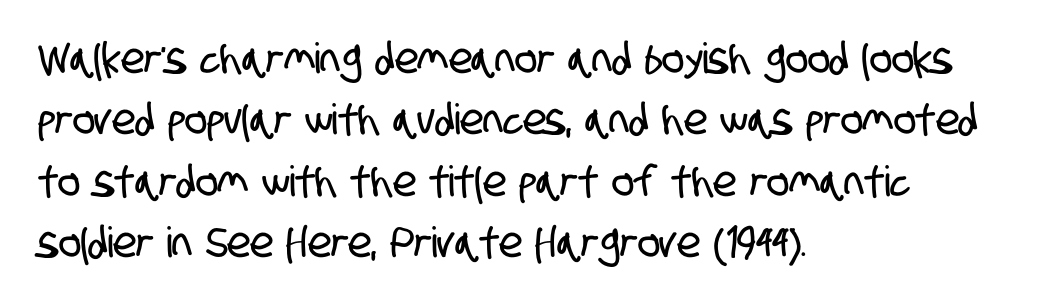
{"serif": "no", "width": "condensed", "stroke_contrast": "low", "x_height": "large", "monospaced": "no", "underline": "no", "align": "left", "line_spacing": "normal", "line_spacing_ratio": 1.46, "letter_spacing": "normal", "letter_spacing_em": 0.0, "glyph_px": 42}
